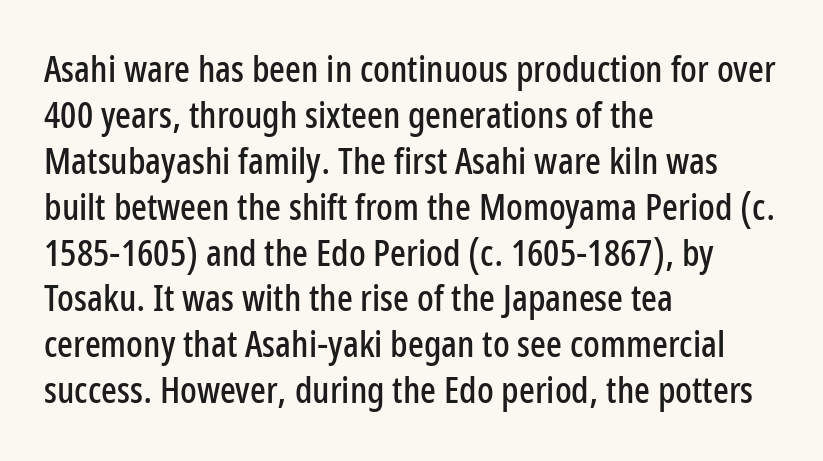
Q: Is the text italic (slanted)? A: No, it is upright.
Q: Is the typeface a serif or a sans-serif typeface? A: Sans-serif.
Q: Is the text underlined? A: No.
Q: How is the paragraph aligned? A: Left-aligned.
Q: Is the spacing between letters normal or unusually wide? A: Normal.
Q: Width (condensed, normal, or wide)? A: Condensed.
Q: Stroke contrast? A: Low.
Q: x-height? A: Medium.
Q: Monospaced? A: No.
